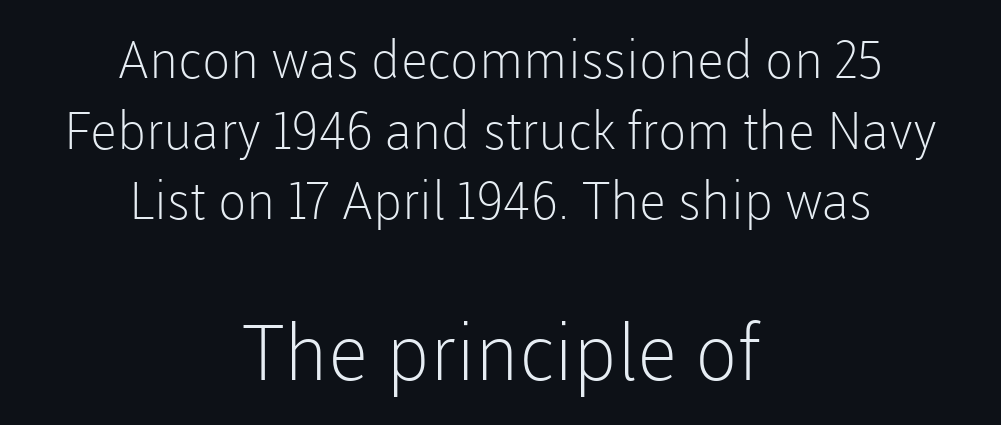
Q: Is the text bold? A: No.
Q: Is the text italic (slanted)? A: No, it is upright.
Q: Is the typeface a serif or a sans-serif typeface? A: Sans-serif.
Q: Is the text underlined? A: No.
Q: How is the paragraph aligned? A: Centered.
Q: Is the spacing between letters normal or unusually wide? A: Normal.
Q: Is the spacing between lines tight, normal or loose? A: Normal.
Q: Which block of text is set in a larger size, the first (top) or the second (bottom)? A: The second (bottom) one.
Q: Width (condensed, normal, or wide)? A: Normal.
Q: Stroke contrast? A: Low.
Q: x-height? A: Medium.
Q: Monospaced? A: No.
